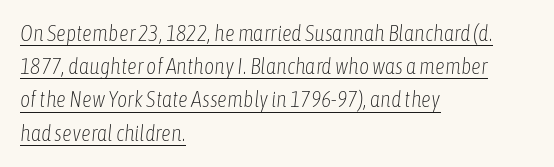
One glance says typical: line gaps are just what's usual. Compared with typical body copy, the letter spacing here is the same. Compared with ordinary roman type, these characters are visibly tilted. Decoration check: the copy is underlined. Stroke mass is kept to a normal reading level or below.
